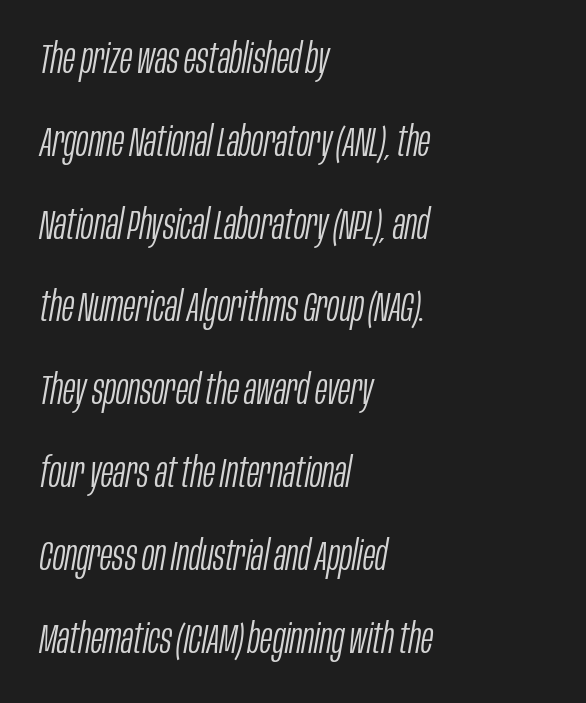
Inter-character spacing is left at the font's built-in metrics. Italic: yes, the glyphs are oblique. Widely set lines give the paragraph a tall, airy silhouette. A typesetter would call this proportional, since set widths differ per character. Leftover space on each line is placed entirely after the last word.
